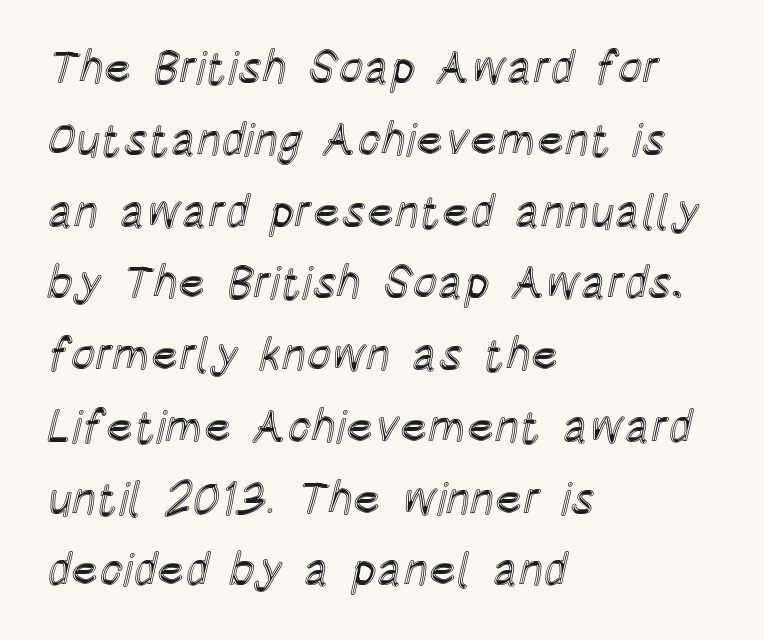
Q: Is the text italic (slanted)? A: Yes.
Q: Is the text underlined? A: No.
Q: How is the paragraph aligned? A: Left-aligned.
Q: Is the spacing between letters normal or unusually wide? A: Normal.
Q: Is the spacing between lines tight, normal or loose? A: Normal.
Q: Width (condensed, normal, or wide)? A: Condensed.
Q: x-height? A: Large.
Q: Monospaced? A: No.
